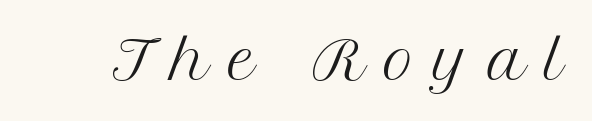
{"bold": "no", "weight": "regular", "width": "normal", "stroke_contrast": "medium", "x_height": "medium", "monospaced": "no", "underline": "no", "letter_spacing": "wide", "letter_spacing_em": 0.35, "glyph_px": 53}
